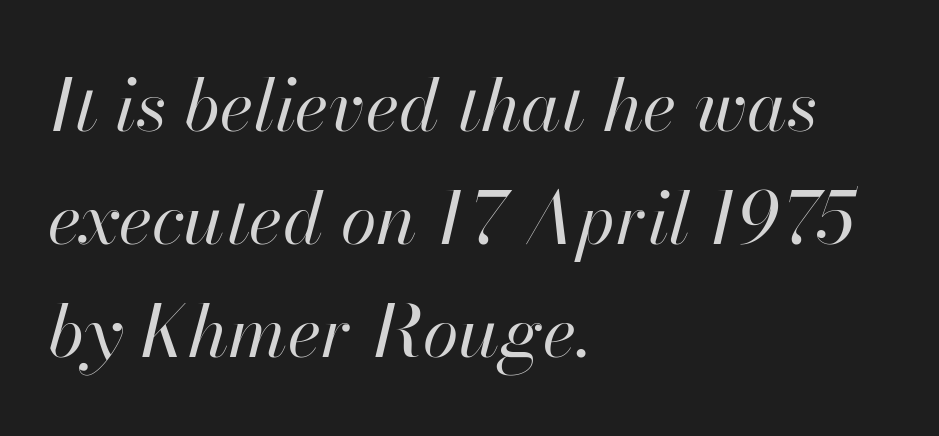
Q: Is the text bold? A: No.
Q: Is the text italic (slanted)? A: Yes, it leans right by about 13 degrees.
Q: Is the text underlined? A: No.
Q: How is the paragraph aligned? A: Left-aligned.
Q: Is the spacing between letters normal or unusually wide? A: Normal.
Q: Is the spacing between lines tight, normal or loose? A: Normal.
Q: Width (condensed, normal, or wide)? A: Normal.
Q: Stroke contrast? A: High.
Q: x-height? A: Small.
Q: Monospaced? A: No.
